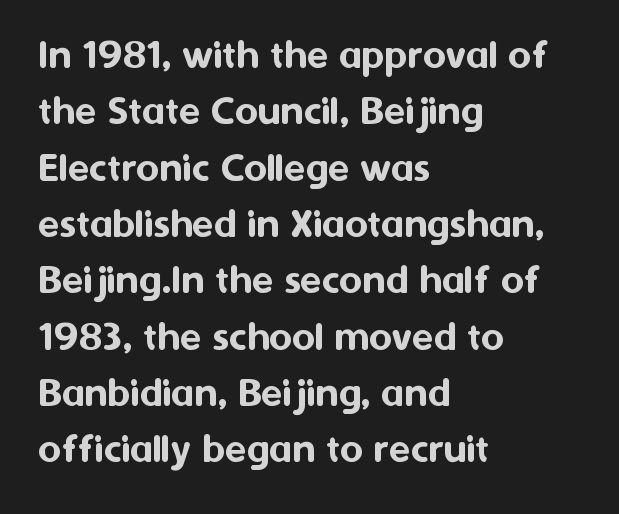
Q: Is the text italic (slanted)? A: No, it is upright.
Q: Is the typeface a serif or a sans-serif typeface? A: Sans-serif.
Q: Is the text underlined? A: No.
Q: How is the paragraph aligned? A: Left-aligned.
Q: Is the spacing between letters normal or unusually wide? A: Normal.
Q: Is the spacing between lines tight, normal or loose? A: Normal.
Q: Width (condensed, normal, or wide)? A: Normal.
Q: Stroke contrast? A: Medium.
Q: x-height? A: Medium.
Q: Monospaced? A: No.
